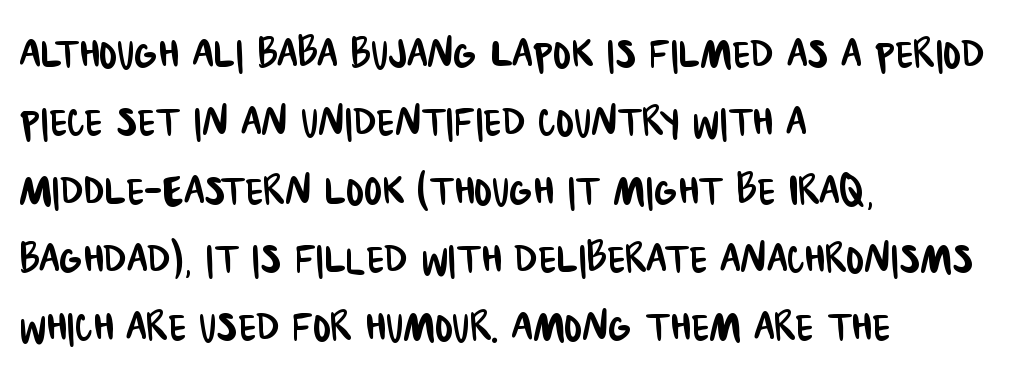
Q: Is the typeface a serif or a sans-serif typeface? A: Sans-serif.
Q: Is the text underlined? A: No.
Q: How is the paragraph aligned? A: Left-aligned.
Q: Is the spacing between letters normal or unusually wide? A: Normal.
Q: Is the spacing between lines tight, normal or loose? A: Normal.
Q: Width (condensed, normal, or wide)? A: Condensed.
Q: Stroke contrast? A: Low.
Q: x-height? A: Large.
Q: Monospaced? A: No.
